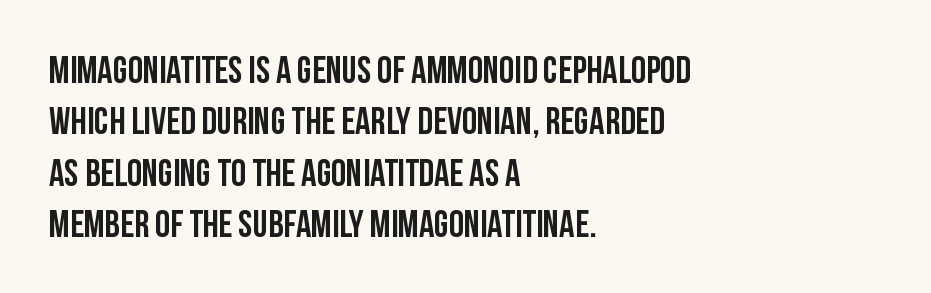
Q: Is the text italic (slanted)? A: No, it is upright.
Q: Is the typeface a serif or a sans-serif typeface? A: Sans-serif.
Q: Is the text underlined? A: No.
Q: How is the paragraph aligned? A: Left-aligned.
Q: Is the spacing between letters normal or unusually wide? A: Normal.
Q: Is the spacing between lines tight, normal or loose? A: Normal.
Q: Width (condensed, normal, or wide)? A: Condensed.
Q: Stroke contrast? A: Low.
Q: x-height? A: Large.
Q: Monospaced? A: No.
